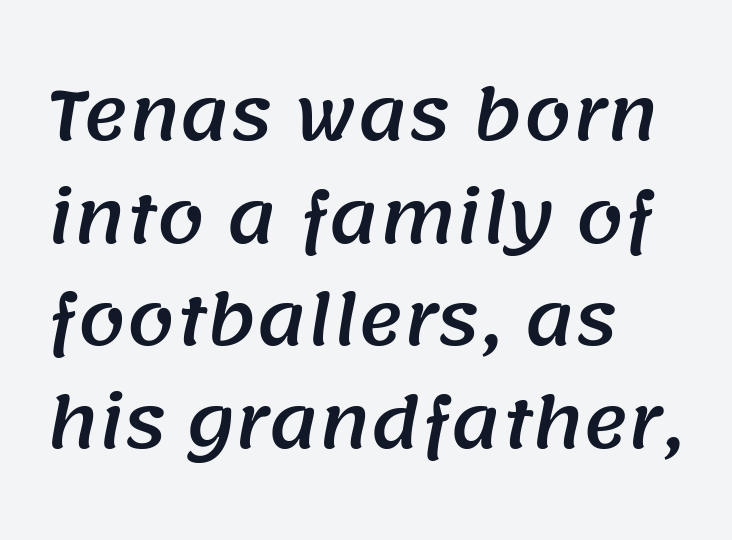
Q: Is the typeface a serif or a sans-serif typeface? A: Sans-serif.
Q: Is the text underlined? A: No.
Q: How is the paragraph aligned? A: Left-aligned.
Q: Is the spacing between letters normal or unusually wide? A: Normal.
Q: Is the spacing between lines tight, normal or loose? A: Normal.
Q: Width (condensed, normal, or wide)? A: Normal.
Q: Stroke contrast? A: Medium.
Q: x-height? A: Large.
Q: Monospaced? A: No.
